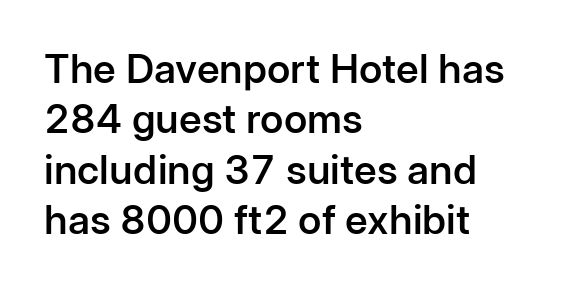
{"serif": "no", "italic": "no", "bold": "semi", "weight": "semibold", "width": "normal", "stroke_contrast": "low", "x_height": "medium", "monospaced": "no", "underline": "no", "align": "left", "line_spacing": "normal", "line_spacing_ratio": 1.26, "letter_spacing": "normal", "letter_spacing_em": 0.0, "glyph_px": 40}
